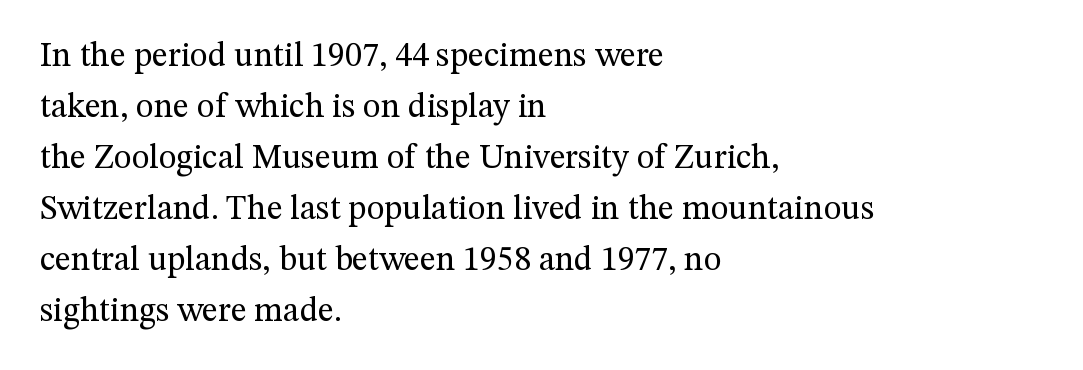
{"serif": "yes", "italic": "no", "bold": "no", "weight": "regular", "width": "normal", "stroke_contrast": "medium", "x_height": "medium", "monospaced": "no", "underline": "no", "align": "left", "line_spacing": "normal", "line_spacing_ratio": 1.5, "letter_spacing": "normal", "letter_spacing_em": 0.0, "glyph_px": 34}
